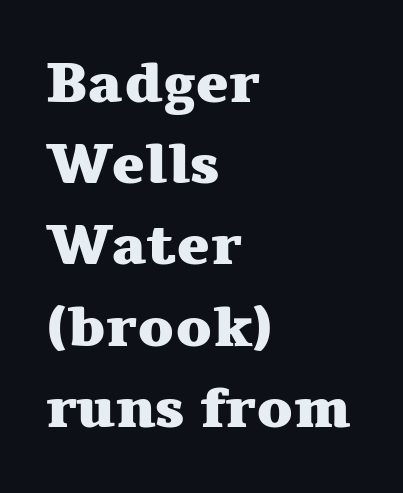
{"serif": "yes", "italic": "no", "bold": "yes", "weight": "heavy", "width": "wide", "stroke_contrast": "medium", "x_height": "medium", "monospaced": "no", "underline": "no", "align": "left", "line_spacing": "normal", "line_spacing_ratio": 1.45, "letter_spacing": "normal", "letter_spacing_em": 0.0, "glyph_px": 56}
